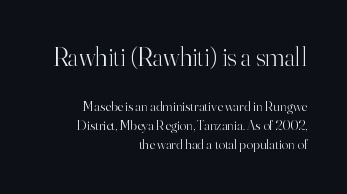
{"italic": "no", "bold": "no", "underline": "no", "align": "right", "line_spacing": "normal", "line_spacing_ratio": 1.38, "letter_spacing": "normal", "letter_spacing_em": 0.0, "larger_block": "first", "size_ratio": 1.86, "glyph_px": 26}
